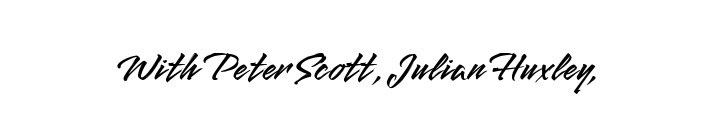
Q: Is the text italic (slanted)? A: Yes.
Q: Is the typeface a serif or a sans-serif typeface? A: Sans-serif.
Q: Is the text underlined? A: No.
Q: Is the spacing between letters normal or unusually wide? A: Normal.
Q: Width (condensed, normal, or wide)? A: Normal.
Q: Stroke contrast? A: Medium.
Q: x-height? A: Small.
Q: Monospaced? A: No.
